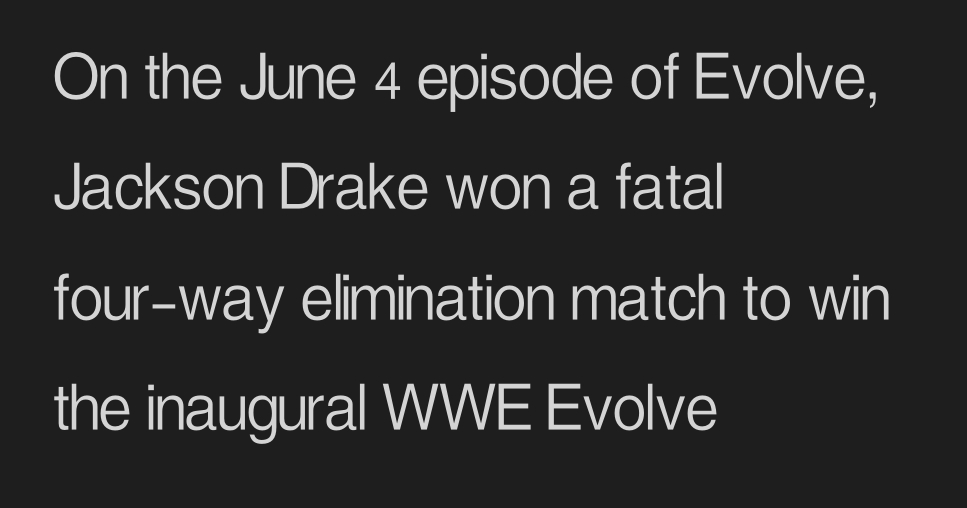
The image shows 74 px light, condensed sans-serif type, upright; set left-aligned, normal line spacing (1.49x), normal letter spacing, not underlined; low stroke contrast and a medium x-height.
